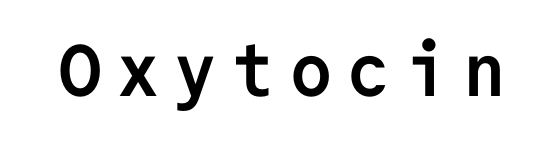
{"serif": "no", "italic": "no", "bold": "yes", "weight": "semibold", "width": "normal", "stroke_contrast": "low", "x_height": "medium", "monospaced": "yes", "underline": "no", "letter_spacing": "wide", "letter_spacing_em": 0.21, "glyph_px": 73}
